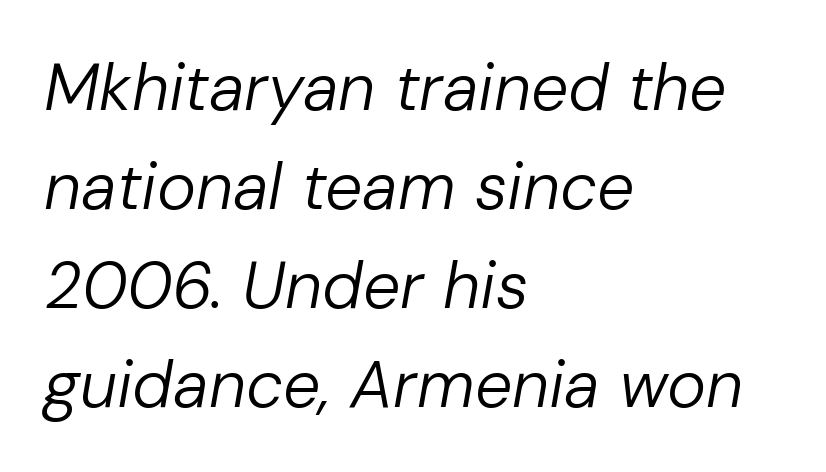
{"italic": "yes", "lean": "right", "slant_degrees": 10, "bold": "no", "weight": "regular", "width": "normal", "stroke_contrast": "low", "x_height": "medium", "monospaced": "no", "underline": "no", "align": "left", "line_spacing": "normal", "line_spacing_ratio": 1.5, "letter_spacing": "normal", "letter_spacing_em": 0.0, "glyph_px": 66}
